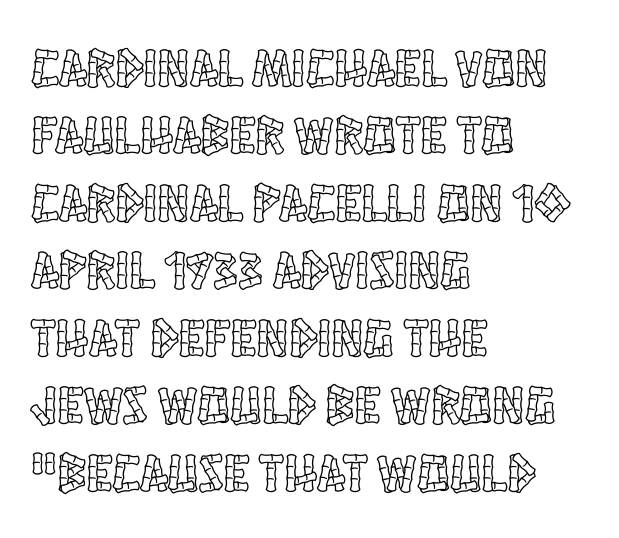
{"italic": "no", "width": "condensed", "x_height": "large", "monospaced": "no", "underline": "no", "align": "left", "line_spacing": "normal", "line_spacing_ratio": 1.25, "letter_spacing": "normal", "letter_spacing_em": 0.0, "glyph_px": 54}
